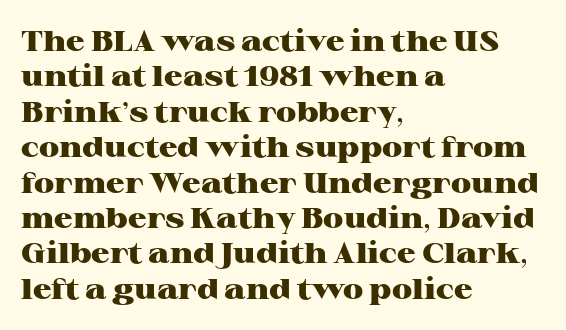
The image shows 29 px heavy, wide serif type, upright; set left-aligned, line spacing 1.22x, normal letter spacing, not underlined; high stroke contrast and a medium x-height.
